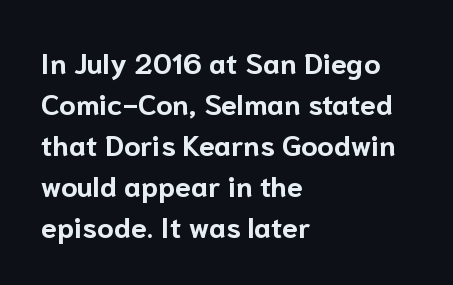
Q: Is the text bold? A: Yes.
Q: Is the text italic (slanted)? A: No, it is upright.
Q: Is the typeface a serif or a sans-serif typeface? A: Sans-serif.
Q: Is the text underlined? A: No.
Q: How is the paragraph aligned? A: Left-aligned.
Q: Is the spacing between letters normal or unusually wide? A: Normal.
Q: Is the spacing between lines tight, normal or loose? A: Normal.
Q: Width (condensed, normal, or wide)? A: Normal.
Q: Stroke contrast? A: Low.
Q: x-height? A: Medium.
Q: Monospaced? A: No.
